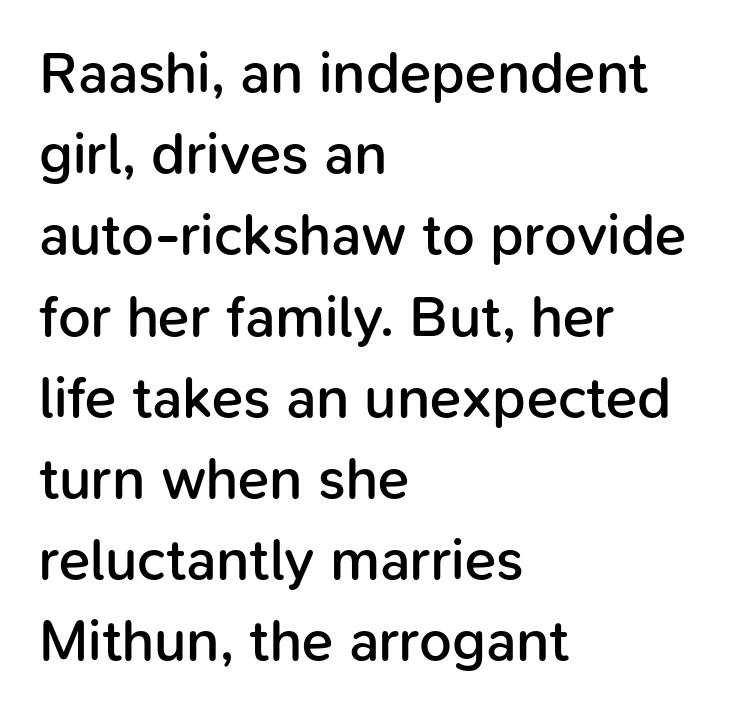
Reading down the column, the eye jumps a familiar distance to each next line. The lines are quadded left. Ordinary non-slanted type is in use. Is this a fixed-width face? No — the glyphs have proportional, varying widths. Its strokes are somewhat broadened, the hallmark of semibold type. The passage shown has conventional tracking throughout.
